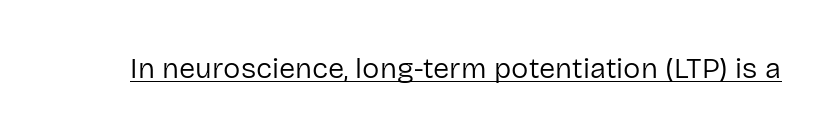
These characters rest on top of a visible drawn line. Ordinary non-slanted type is in use. Is this a heavy cut? Hardly; it is regular or lighter. Here the glyphs are tracked normally, forming tight word shapes.
